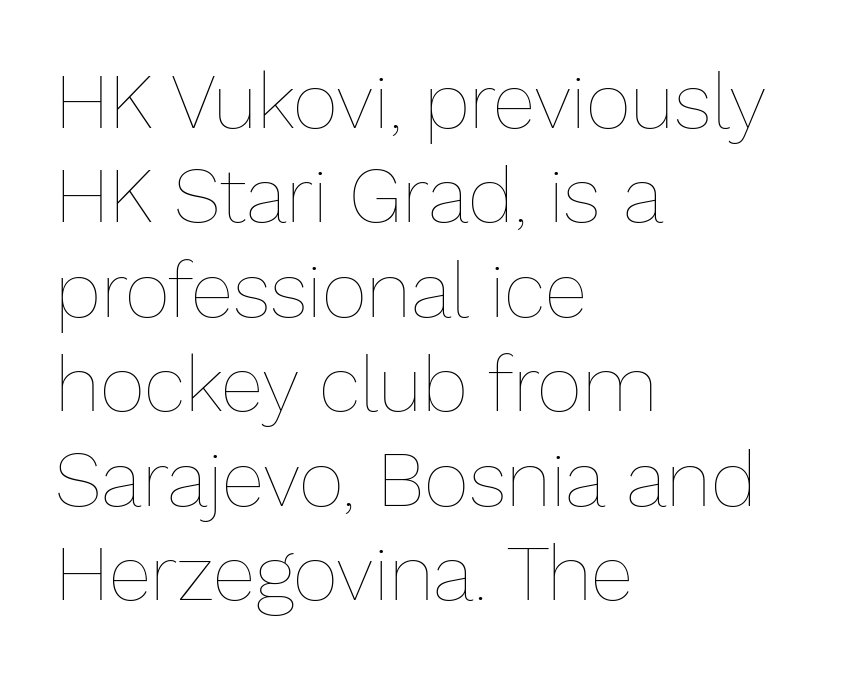
{"italic": "no", "bold": "no", "weight": "thin", "width": "normal", "stroke_contrast": "low", "x_height": "medium", "monospaced": "no", "underline": "no", "align": "left", "line_spacing_ratio": 1.21, "letter_spacing": "normal", "letter_spacing_em": 0.0, "glyph_px": 78}
